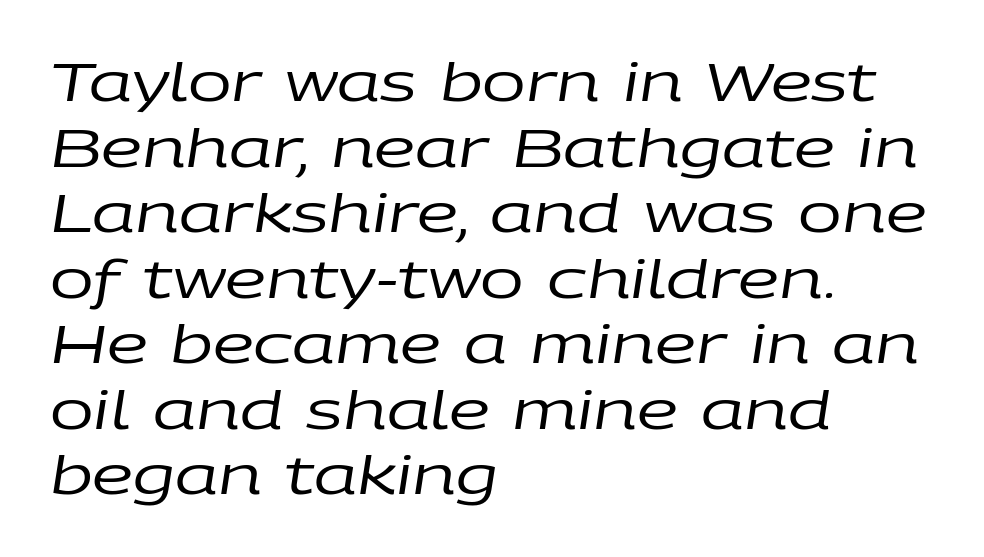
Q: Is the text bold? A: No.
Q: Is the text italic (slanted)? A: Yes, it leans right by about 9 degrees.
Q: Is the text underlined? A: No.
Q: How is the paragraph aligned? A: Left-aligned.
Q: Is the spacing between letters normal or unusually wide? A: Normal.
Q: Is the spacing between lines tight, normal or loose? A: Normal.
Q: Width (condensed, normal, or wide)? A: Wide.
Q: Stroke contrast? A: Low.
Q: x-height? A: Large.
Q: Monospaced? A: No.
